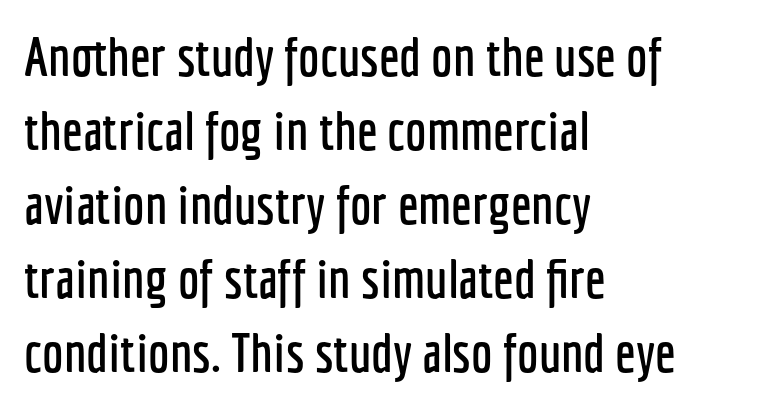
Q: Is the text italic (slanted)? A: No, it is upright.
Q: Is the typeface a serif or a sans-serif typeface? A: Sans-serif.
Q: Is the text underlined? A: No.
Q: How is the paragraph aligned? A: Left-aligned.
Q: Is the spacing between letters normal or unusually wide? A: Normal.
Q: Is the spacing between lines tight, normal or loose? A: Normal.
Q: Width (condensed, normal, or wide)? A: Condensed.
Q: Stroke contrast? A: Low.
Q: x-height? A: Medium.
Q: Monospaced? A: No.
